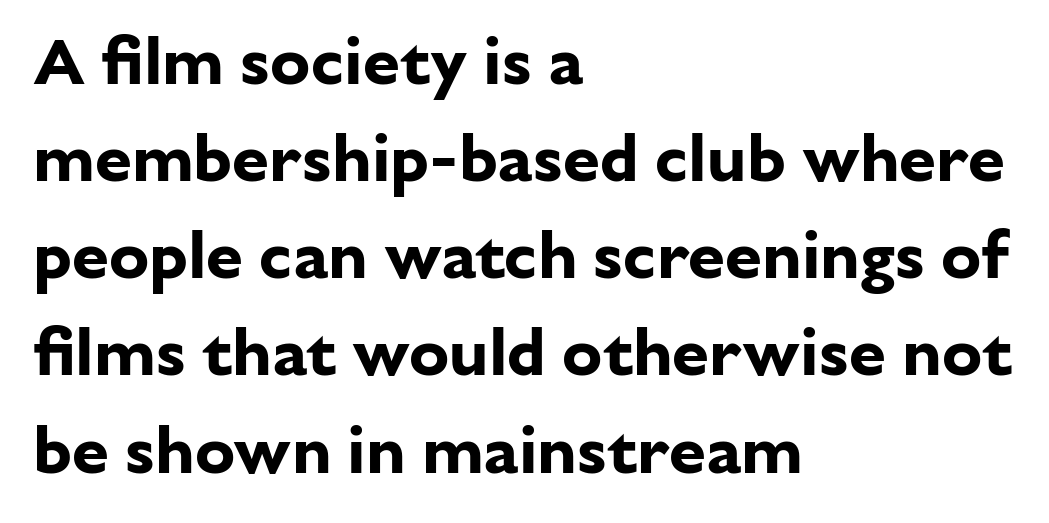
Q: Is the text bold? A: Yes.
Q: Is the text italic (slanted)? A: No, it is upright.
Q: Is the typeface a serif or a sans-serif typeface? A: Sans-serif.
Q: Is the text underlined? A: No.
Q: How is the paragraph aligned? A: Left-aligned.
Q: Is the spacing between letters normal or unusually wide? A: Normal.
Q: Is the spacing between lines tight, normal or loose? A: Normal.
Q: Width (condensed, normal, or wide)? A: Normal.
Q: Stroke contrast? A: Low.
Q: x-height? A: Medium.
Q: Monospaced? A: No.
